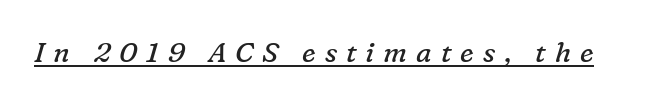
{"serif": "yes", "italic": "yes", "lean": "right", "slant_degrees": 16, "bold": "no", "weight": "regular", "width": "normal", "stroke_contrast": "low", "x_height": "medium", "monospaced": "no", "underline": "yes", "letter_spacing": "wide", "letter_spacing_em": 0.32, "glyph_px": 28}
